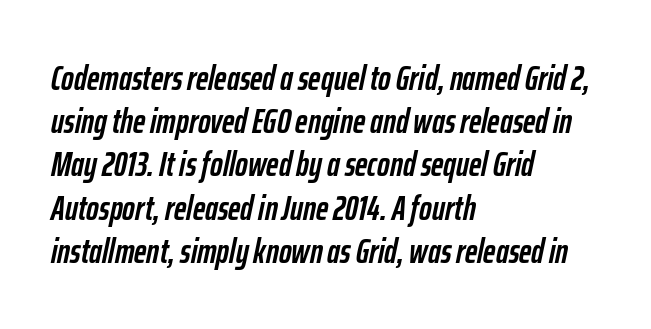
The image shows 34 px semibold, condensed type, italic (leaning right); set left-aligned, normal line spacing (1.27x), normal letter spacing, not underlined; low stroke contrast and a medium x-height.
